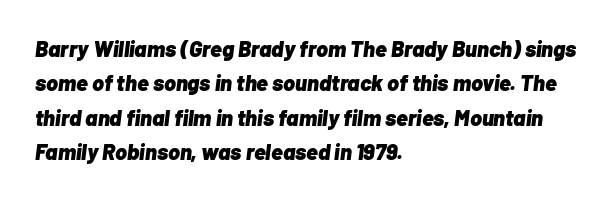
Q: Is the text bold? A: Yes.
Q: Is the text italic (slanted)? A: Yes, it leans right by about 7 degrees.
Q: Is the text underlined? A: No.
Q: How is the paragraph aligned? A: Left-aligned.
Q: Is the spacing between letters normal or unusually wide? A: Normal.
Q: Is the spacing between lines tight, normal or loose? A: Normal.
